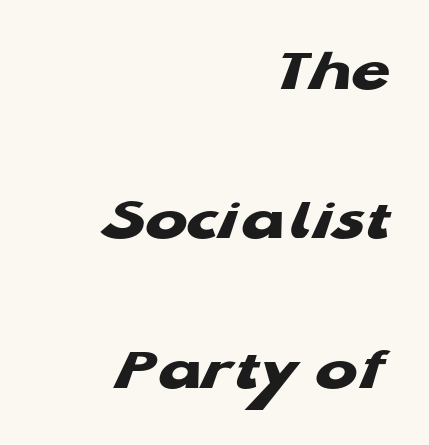
Q: Is the text bold? A: Yes.
Q: Is the typeface a serif or a sans-serif typeface? A: Sans-serif.
Q: Is the text underlined? A: No.
Q: How is the paragraph aligned? A: Right-aligned.
Q: Is the spacing between letters normal or unusually wide? A: Normal.
Q: Is the spacing between lines tight, normal or loose? A: Loose.
Q: Width (condensed, normal, or wide)? A: Wide.
Q: Stroke contrast? A: Low.
Q: x-height? A: Medium.
Q: Monospaced? A: No.
